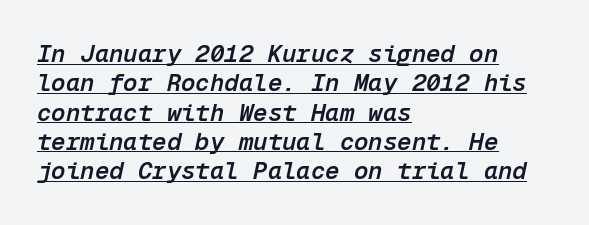
Q: Is the text bold? A: Semi-bold.
Q: Is the text italic (slanted)? A: Yes, it leans right by about 12 degrees.
Q: Is the text underlined? A: Yes.
Q: How is the paragraph aligned? A: Left-aligned.
Q: Is the spacing between letters normal or unusually wide? A: Normal.
